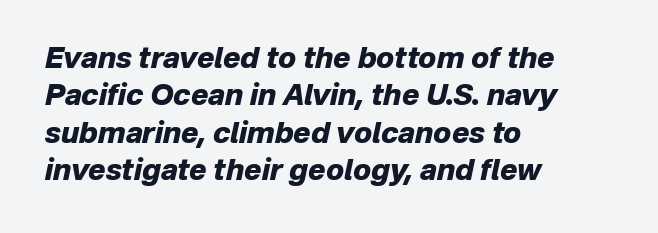
The lines in this sample share a left origin and differ only in where they stop. Tracking here is standard; glyphs follow each other at the usual distance. Rule under the text: the space is simply empty. Leading matches the norm, producing a regular column.
